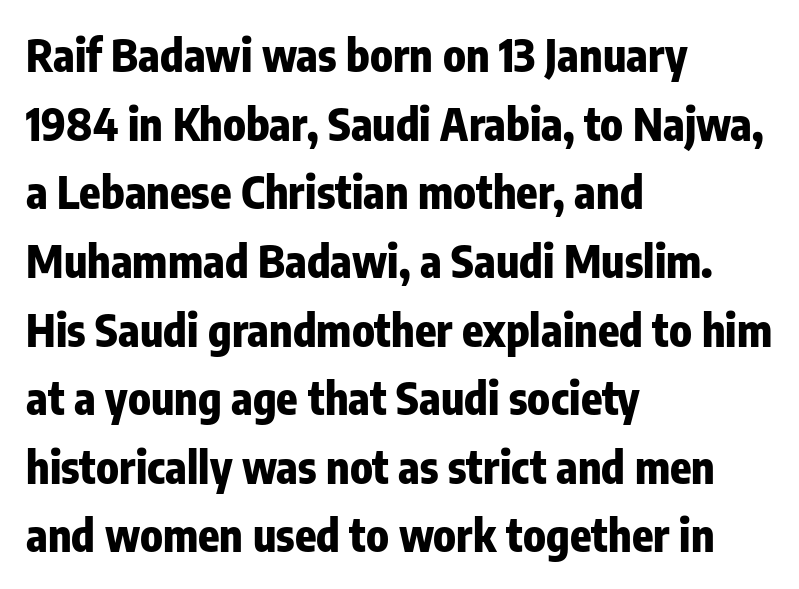
The image shows 44 px heavy, condensed sans-serif type, upright; set left-aligned, normal line spacing (1.56x), normal letter spacing, not underlined; low stroke contrast and a medium x-height.
